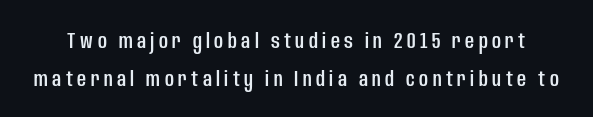
The horizontal fit of the characters is loose and conspicuously gappy. The lettering stays uniformly vertical, giving the passage a roman look. Only glyphs here, with clear space below each row.
